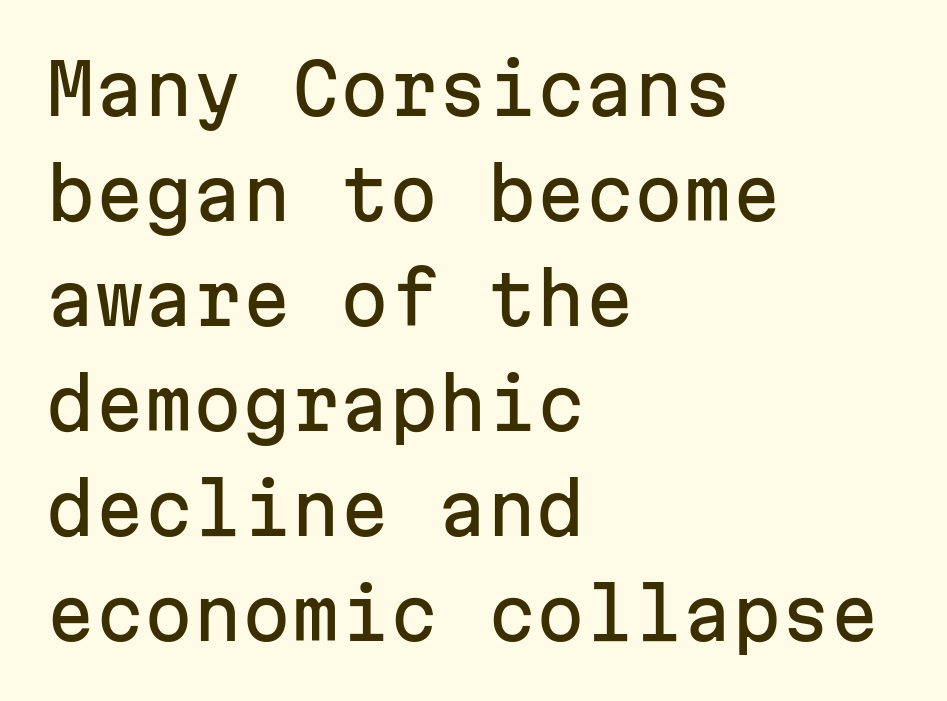
Whoever set this chose a conventional vertical rhythm. Left-aligned paragraph, ragged on the right. Ascenders rise straight up at ninety degrees. Honestly, there is no underline to notice here at all.
